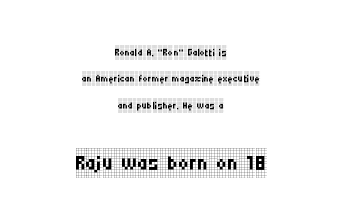
The image shows 30 px regular-weight, condensed serif type, upright; set centered, line spacing 1.88x, normal letter spacing, not underlined; the second (bottom) block is 2.14x larger; low stroke contrast and a large x-height.
